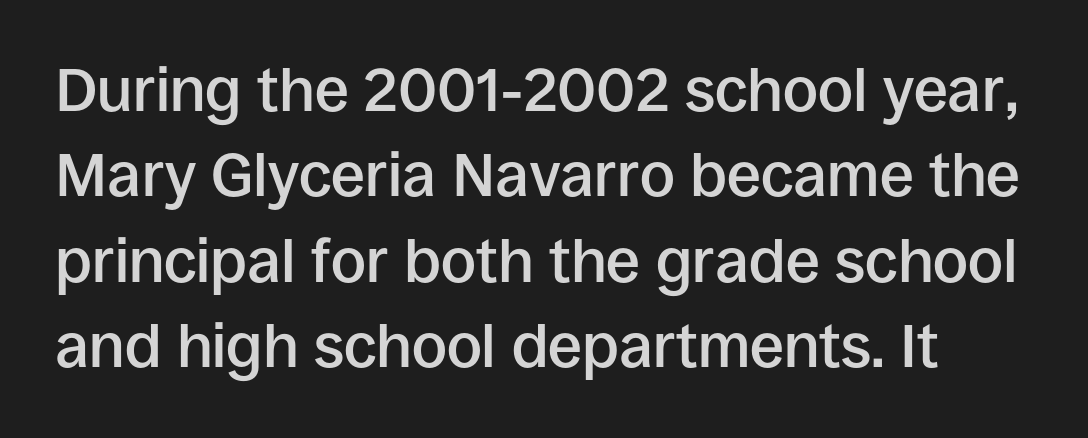
Q: Is the text bold? A: Semi-bold.
Q: Is the text italic (slanted)? A: No, it is upright.
Q: Is the typeface a serif or a sans-serif typeface? A: Sans-serif.
Q: Is the text underlined? A: No.
Q: Is the spacing between letters normal or unusually wide? A: Normal.
Q: Is the spacing between lines tight, normal or loose? A: Normal.
Q: Width (condensed, normal, or wide)? A: Normal.
Q: Stroke contrast? A: Low.
Q: x-height? A: Large.
Q: Monospaced? A: No.
